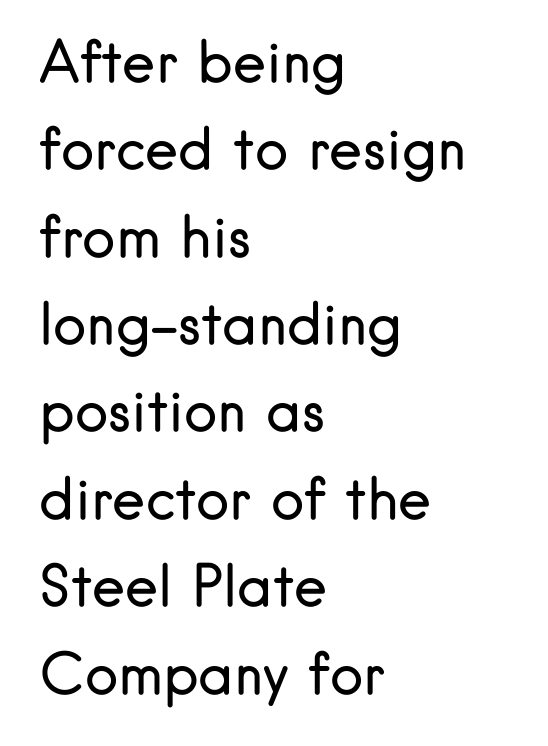
No italicization has been applied; the sample stays upright. Leftover space on each line is placed entirely after the last word. Nope, no serifs anywhere on these letters. Honestly, there is no underline to notice here at all. Note the varied advance widths — an 'i' is clearly narrower than an 'm'.
